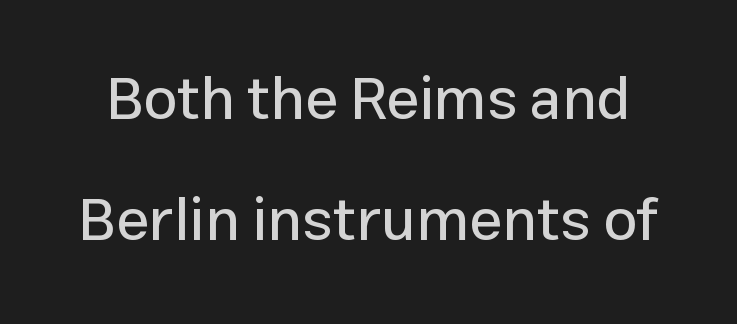
{"serif": "no", "italic": "no", "width": "normal", "stroke_contrast": "low", "x_height": "medium", "monospaced": "no", "underline": "no", "line_spacing": "loose", "line_spacing_ratio": 2.01, "letter_spacing": "normal", "letter_spacing_em": 0.0, "glyph_px": 60}
